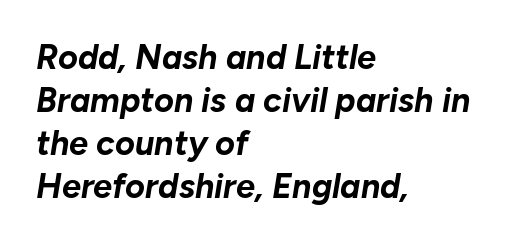
Q: Is the text bold? A: Yes.
Q: Is the text italic (slanted)? A: Yes, it leans right by about 10 degrees.
Q: Is the text underlined? A: No.
Q: How is the paragraph aligned? A: Left-aligned.
Q: Is the spacing between letters normal or unusually wide? A: Normal.
Q: Is the spacing between lines tight, normal or loose? A: Normal.
Q: Width (condensed, normal, or wide)? A: Normal.
Q: Stroke contrast? A: Low.
Q: x-height? A: Medium.
Q: Monospaced? A: No.
